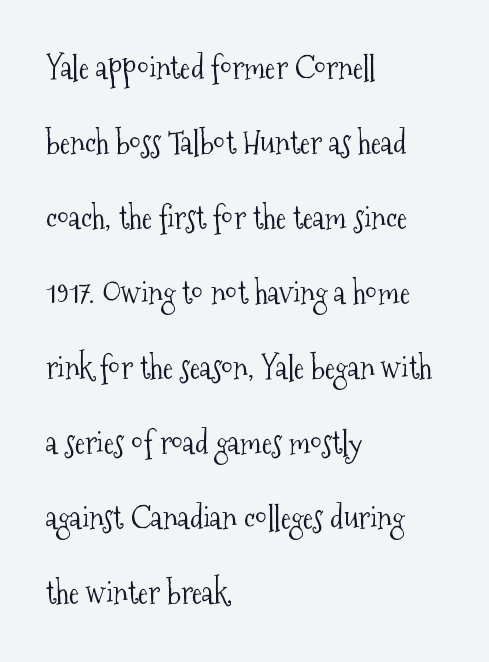
Q: Is the text bold? A: No.
Q: Is the text italic (slanted)? A: No, it is upright.
Q: Is the typeface a serif or a sans-serif typeface? A: Serif.
Q: Is the text underlined? A: No.
Q: How is the paragraph aligned? A: Left-aligned.
Q: Is the spacing between letters normal or unusually wide? A: Normal.
Q: Is the spacing between lines tight, normal or loose? A: Loose.
Q: Width (condensed, normal, or wide)? A: Condensed.
Q: Stroke contrast? A: Medium.
Q: x-height? A: Medium.
Q: Monospaced? A: No.
